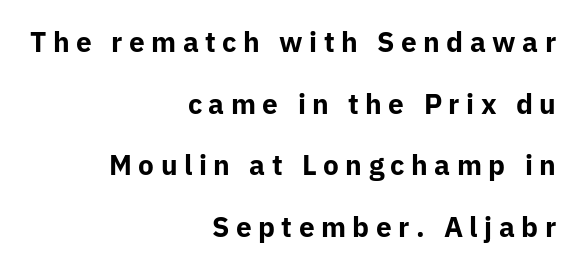
Q: Is the text bold? A: Yes.
Q: Is the text italic (slanted)? A: No, it is upright.
Q: Is the typeface a serif or a sans-serif typeface? A: Sans-serif.
Q: Is the text underlined? A: No.
Q: How is the paragraph aligned? A: Right-aligned.
Q: Is the spacing between letters normal or unusually wide? A: Unusually wide.
Q: Is the spacing between lines tight, normal or loose? A: Loose.
Q: Width (condensed, normal, or wide)? A: Normal.
Q: Stroke contrast? A: Low.
Q: x-height? A: Medium.
Q: Monospaced? A: No.
